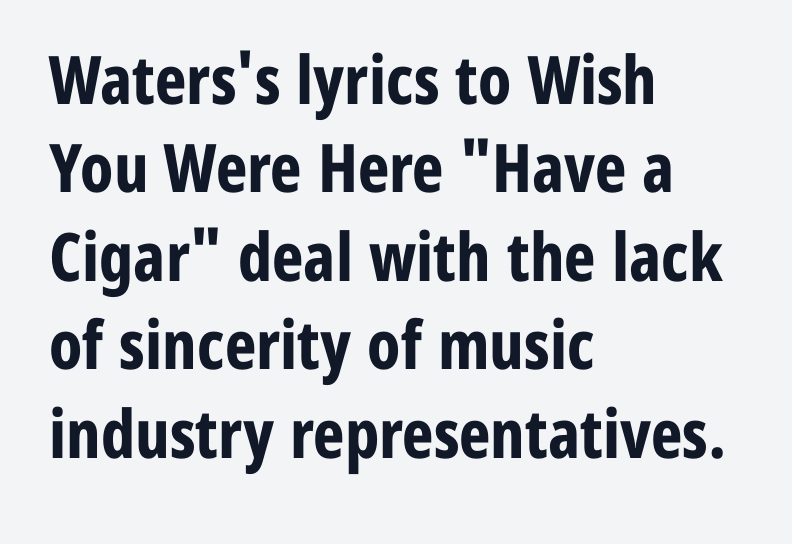
Q: Is the text bold? A: Yes.
Q: Is the text italic (slanted)? A: No, it is upright.
Q: Is the typeface a serif or a sans-serif typeface? A: Sans-serif.
Q: Is the text underlined? A: No.
Q: How is the paragraph aligned? A: Left-aligned.
Q: Is the spacing between letters normal or unusually wide? A: Normal.
Q: Is the spacing between lines tight, normal or loose? A: Normal.
Q: Width (condensed, normal, or wide)? A: Condensed.
Q: Stroke contrast? A: Low.
Q: x-height? A: Medium.
Q: Monospaced? A: No.
